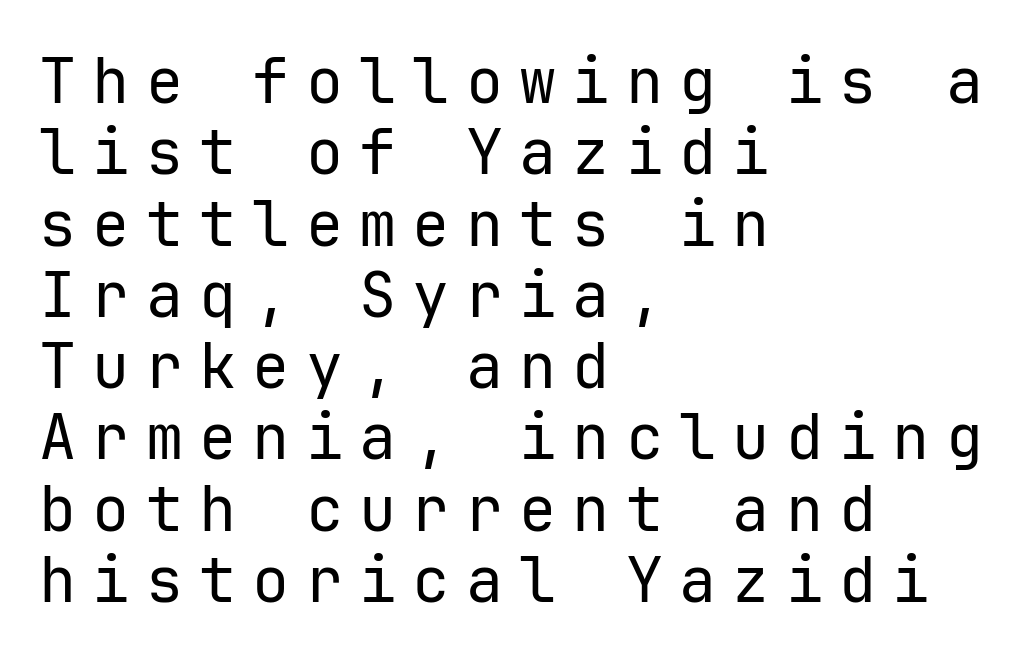
The image shows 62 px regular-weight sans-serif type, upright, monospaced; set left-aligned, tight line spacing (1.15x), unusually wide letter spacing (+0.26 em), not underlined; low stroke contrast and a medium x-height.
